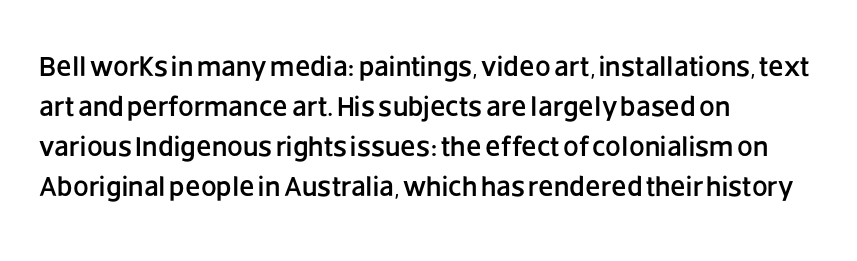
The image shows 28 px sans-serif type, upright; set left-aligned, normal line spacing (1.43x), normal letter spacing, not underlined; low stroke contrast and a large x-height.
